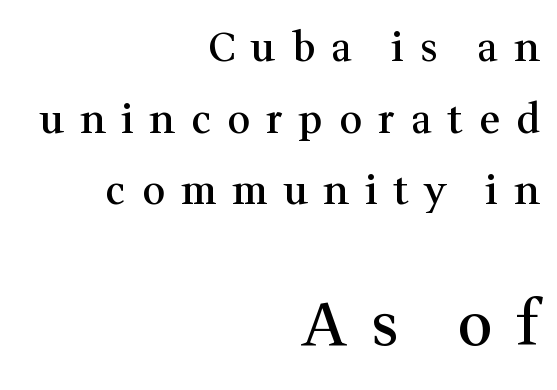
The lines are quadded right. Here the designer chose a conventional face with non-uniform glyph widths. The characters display serif detailing at their extremities. The gap between lines stays unmarked. The lower block of text is set noticeably larger than the block above it. You can tell it's not italic because the verticals are truly vertical.
